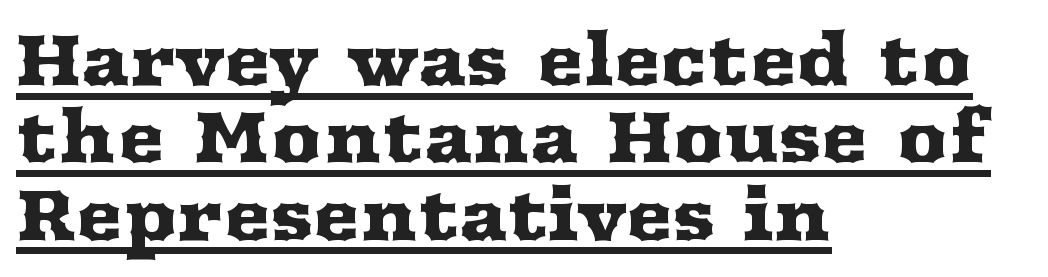
Q: Is the text italic (slanted)? A: No, it is upright.
Q: Is the typeface a serif or a sans-serif typeface? A: Serif.
Q: Is the text underlined? A: Yes.
Q: How is the paragraph aligned? A: Left-aligned.
Q: Is the spacing between letters normal or unusually wide? A: Normal.
Q: Is the spacing between lines tight, normal or loose? A: Tight.
Q: Width (condensed, normal, or wide)? A: Wide.
Q: Stroke contrast? A: Medium.
Q: x-height? A: Medium.
Q: Monospaced? A: No.
